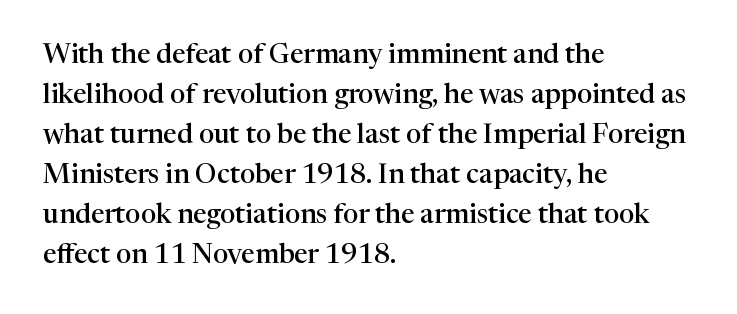
Q: Is the text bold? A: Semi-bold.
Q: Is the text italic (slanted)? A: No, it is upright.
Q: Is the text underlined? A: No.
Q: How is the paragraph aligned? A: Left-aligned.
Q: Is the spacing between letters normal or unusually wide? A: Normal.
Q: Is the spacing between lines tight, normal or loose? A: Normal.
